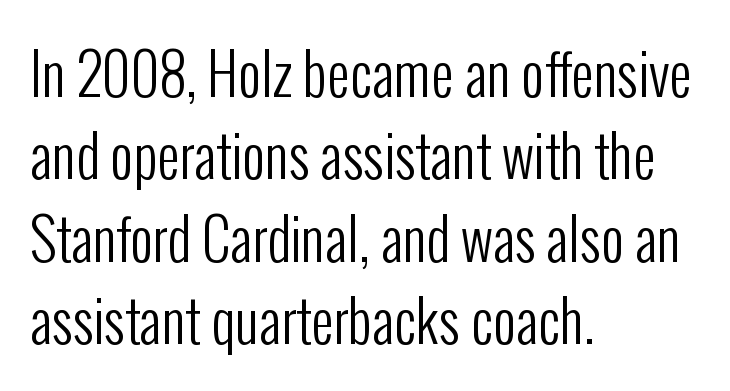
These lines are rendered in a variable-pitch font. Is the block centered? No — it sits flush against the left margin. In terms of letterform style, serifs are entirely absent. The letters stand straight up with perfectly vertical stems.
